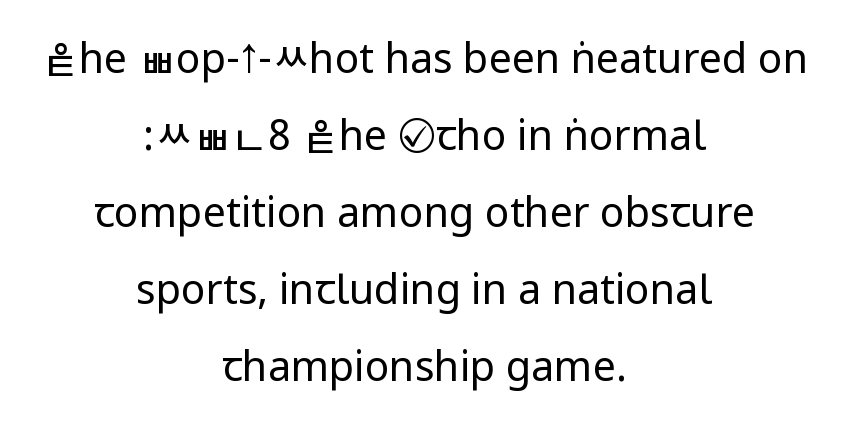
{"serif": "no", "italic": "no", "bold": "no", "weight": "regular", "width": "condensed", "stroke_contrast": "low", "underline": "no", "align": "center", "line_spacing_ratio": 1.88, "letter_spacing": "normal", "letter_spacing_em": 0.0, "glyph_px": 41}
